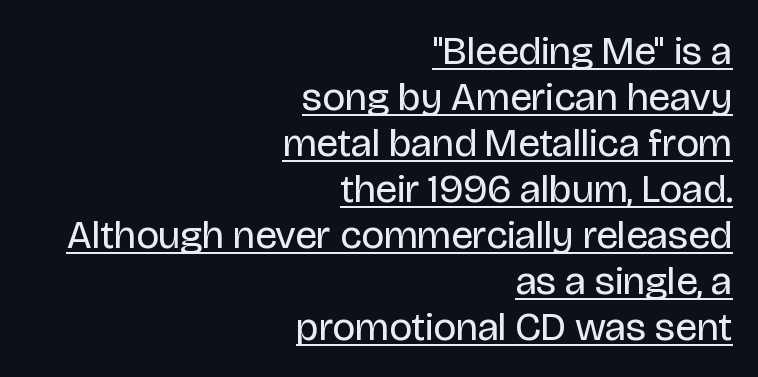
The image shows 40 px regular-weight sans-serif type, upright; set right-aligned, tight line spacing (1.15x), normal letter spacing, underlined; low stroke contrast and a large x-height.
